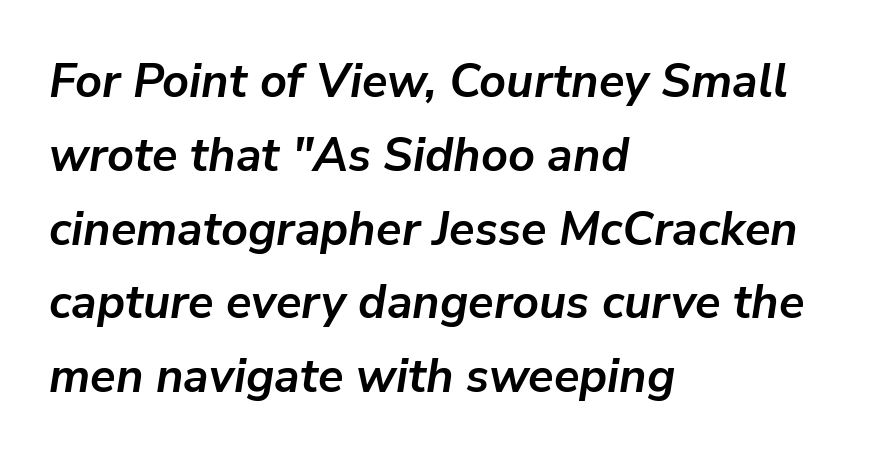
The image shows 47 px semibold type, italic (leaning right); set left-aligned, normal line spacing (1.57x), normal letter spacing, not underlined; low stroke contrast and a medium x-height.
